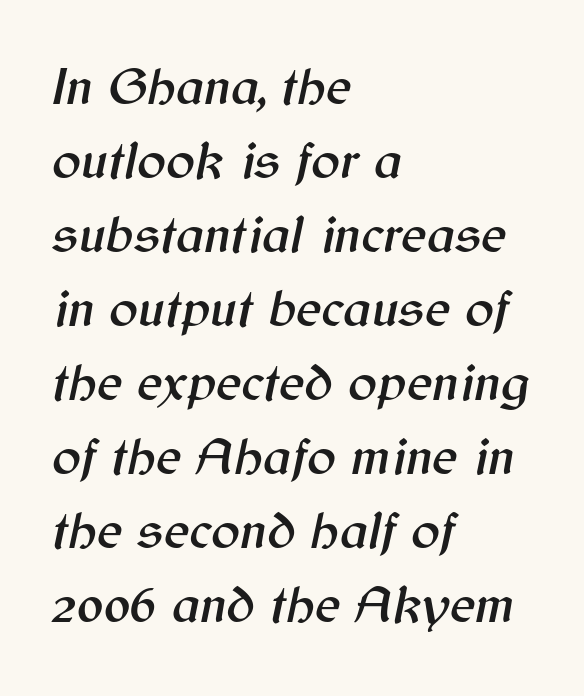
Q: Is the text italic (slanted)? A: Yes, it leans right by about 12 degrees.
Q: Is the text underlined? A: No.
Q: How is the paragraph aligned? A: Left-aligned.
Q: Is the spacing between letters normal or unusually wide? A: Normal.
Q: Is the spacing between lines tight, normal or loose? A: Normal.
Q: Width (condensed, normal, or wide)? A: Normal.
Q: Stroke contrast? A: Medium.
Q: x-height? A: Medium.
Q: Monospaced? A: No.
